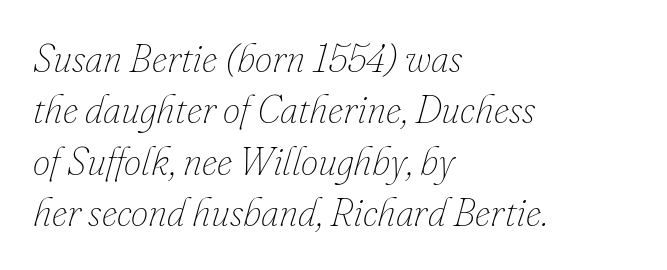
The image shows 39 px thin type, italic (leaning right); set left-aligned, normal line spacing (1.32x), normal letter spacing, not underlined; low stroke contrast and a small x-height.
